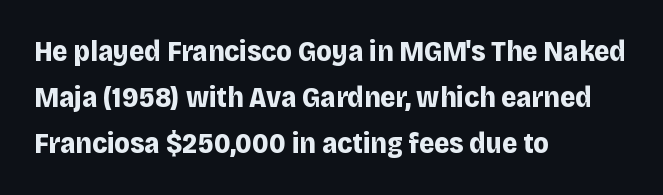
The image shows 29 px bold sans-serif type, upright; set left-aligned, normal line spacing (1.58x), normal letter spacing, not underlined; low stroke contrast and a large x-height.
